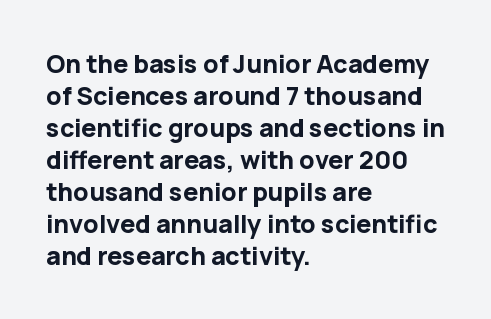
{"italic": "no", "bold": "yes", "underline": "no", "align": "left", "line_spacing": "normal", "line_spacing_ratio": 1.28, "letter_spacing": "normal", "letter_spacing_em": 0.0, "glyph_px": 25}
